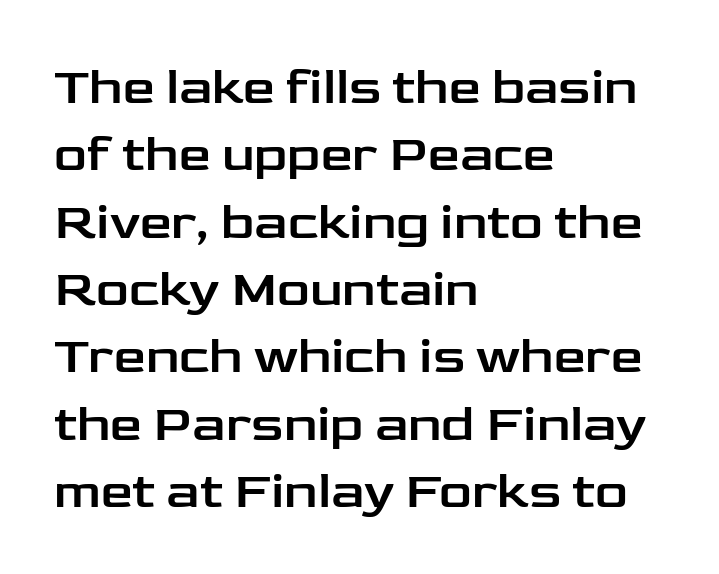
When letters stand straight like this, we call the style roman or upright. Is the letter spacing exaggerated? No — it looks like the ordinary default. Layout note: lines flush left. Check the space under the baseline: it is left empty. Nothing sits at the stroke ends, so this counts as sans-serif.
